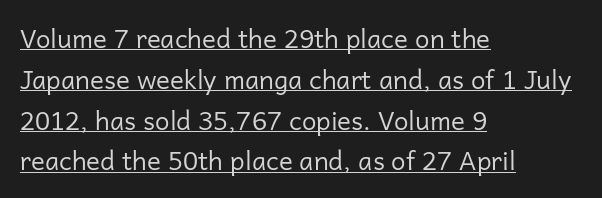
{"italic": "no", "bold": "no", "underline": "yes", "align": "left", "line_spacing": "normal", "line_spacing_ratio": 1.57, "letter_spacing": "normal", "letter_spacing_em": 0.0, "glyph_px": 26}
